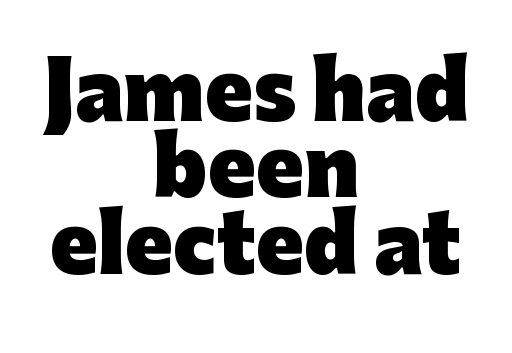
Q: Is the text bold? A: Yes.
Q: Is the text italic (slanted)? A: No, it is upright.
Q: Is the typeface a serif or a sans-serif typeface? A: Sans-serif.
Q: Is the text underlined? A: No.
Q: How is the paragraph aligned? A: Centered.
Q: Is the spacing between letters normal or unusually wide? A: Normal.
Q: Is the spacing between lines tight, normal or loose? A: Tight.
Q: Width (condensed, normal, or wide)? A: Normal.
Q: Stroke contrast? A: Low.
Q: x-height? A: Medium.
Q: Monospaced? A: No.
